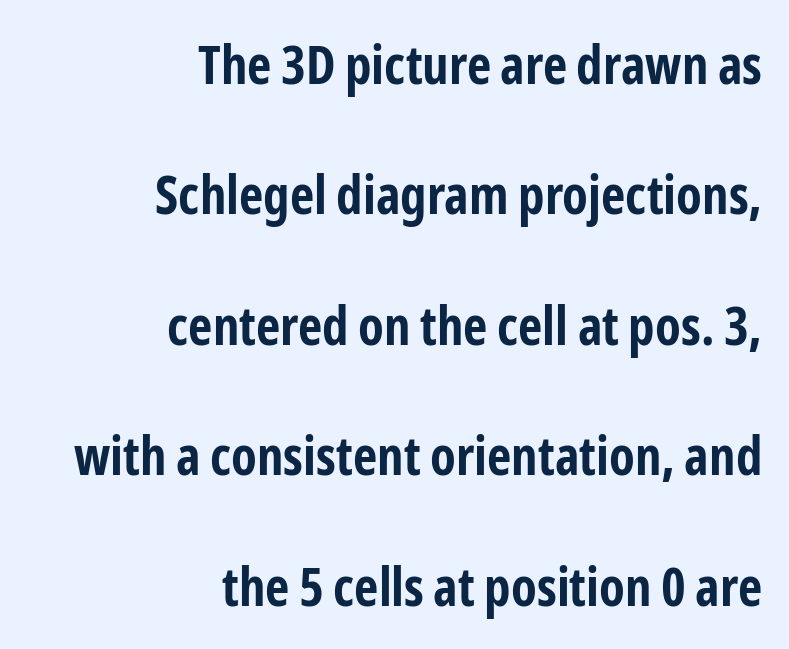
{"serif": "no", "italic": "no", "bold": "yes", "weight": "bold", "width": "condensed", "stroke_contrast": "low", "x_height": "medium", "monospaced": "no", "underline": "no", "align": "right", "line_spacing": "loose", "line_spacing_ratio": 2.46, "letter_spacing": "normal", "letter_spacing_em": 0.0, "glyph_px": 53}
